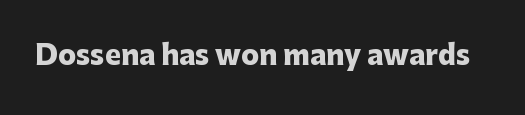
The image shows 27 px bold type, upright; set normal letter spacing, not underlined.
